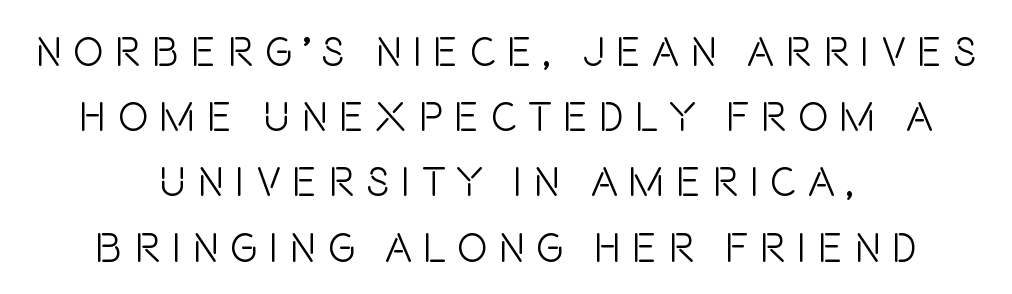
Q: Is the text bold? A: No.
Q: Is the text italic (slanted)? A: No, it is upright.
Q: Is the typeface a serif or a sans-serif typeface? A: Sans-serif.
Q: Is the text underlined? A: No.
Q: How is the paragraph aligned? A: Centered.
Q: Is the spacing between letters normal or unusually wide? A: Unusually wide.
Q: Is the spacing between lines tight, normal or loose? A: Normal.
Q: Width (condensed, normal, or wide)? A: Condensed.
Q: Stroke contrast? A: Low.
Q: x-height? A: Large.
Q: Monospaced? A: No.
